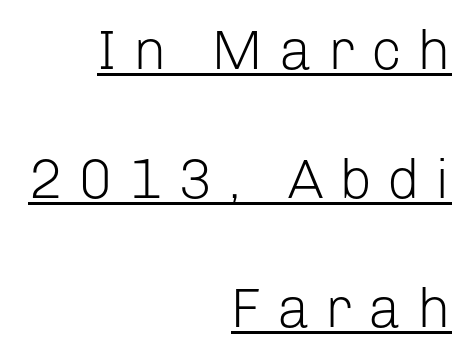
{"serif": "no", "italic": "no", "bold": "no", "weight": "light", "width": "normal", "stroke_contrast": "low", "x_height": "medium", "monospaced": "no", "underline": "yes", "align": "right", "line_spacing": "loose", "line_spacing_ratio": 2.3, "letter_spacing": "wide", "letter_spacing_em": 0.28, "glyph_px": 56}
